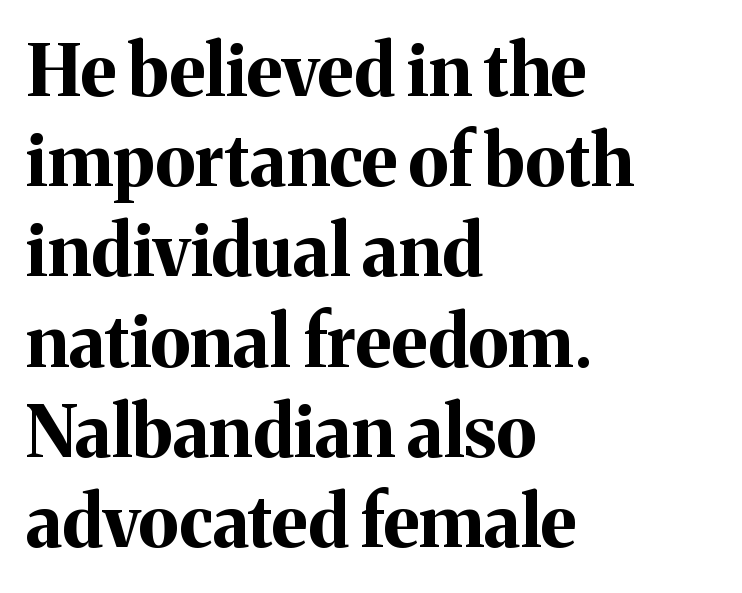
The image shows 71 px bold serif type, upright; set left-aligned, normal line spacing (1.27x), normal letter spacing, not underlined; medium stroke contrast and a medium x-height.
